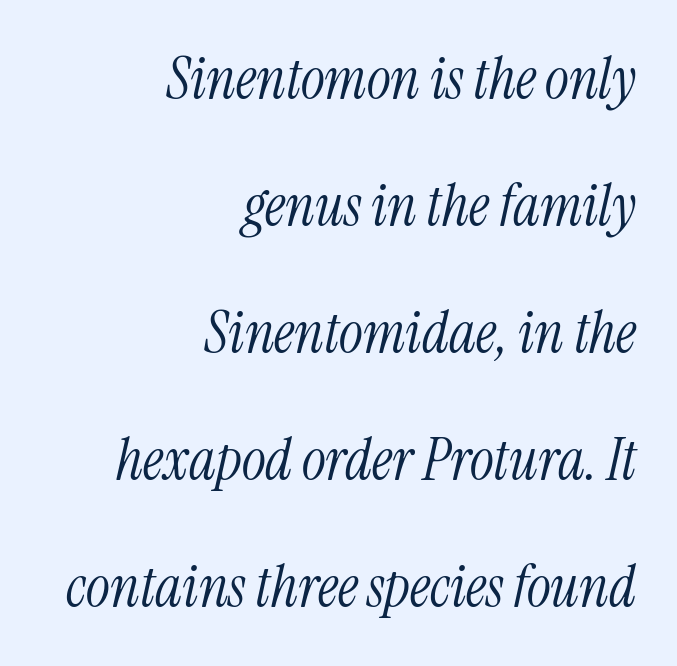
The letters look calm and open, with moderate or lighter stems. Words float on clear page, feet unadorned. Standard letterfit; no display-style spreading of the glyphs. The passage shown is typed in a proportional face where columns would drift. The rag falls on the left side of this text block. Font category for this specimen: serif.
